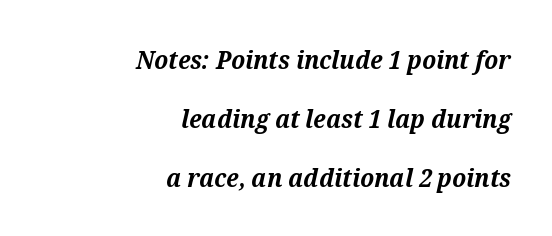
The image shows 26 px bold type, italic (leaning right); set right-aligned, loose line spacing (2.26x), normal letter spacing, not underlined.
